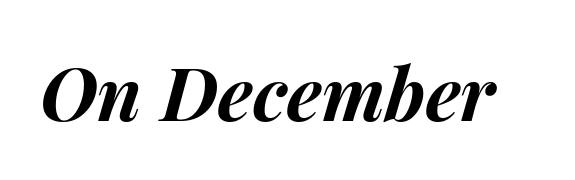
Q: Is the text bold? A: Yes.
Q: Is the text italic (slanted)? A: Yes, it leans right by about 15 degrees.
Q: Is the text underlined? A: No.
Q: Is the spacing between letters normal or unusually wide? A: Normal.
Q: Width (condensed, normal, or wide)? A: Normal.
Q: Stroke contrast? A: Medium.
Q: x-height? A: Medium.
Q: Monospaced? A: No.
